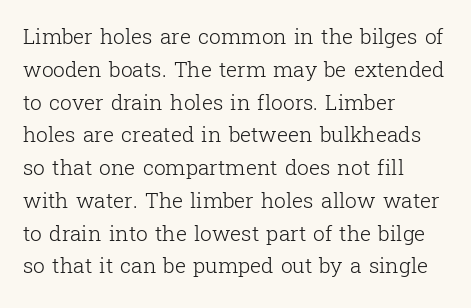
{"italic": "no", "bold": "no", "underline": "no", "align": "left", "line_spacing": "normal", "line_spacing_ratio": 1.56, "letter_spacing": "normal", "letter_spacing_em": 0.0, "glyph_px": 21}
